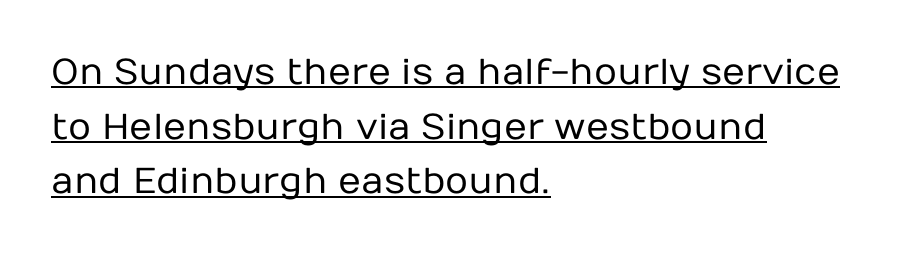
Q: Is the text bold? A: No.
Q: Is the text italic (slanted)? A: No, it is upright.
Q: Is the typeface a serif or a sans-serif typeface? A: Sans-serif.
Q: Is the text underlined? A: Yes.
Q: How is the paragraph aligned? A: Left-aligned.
Q: Is the spacing between letters normal or unusually wide? A: Normal.
Q: Is the spacing between lines tight, normal or loose? A: Normal.
Q: Width (condensed, normal, or wide)? A: Normal.
Q: Stroke contrast? A: Low.
Q: x-height? A: Medium.
Q: Monospaced? A: No.
